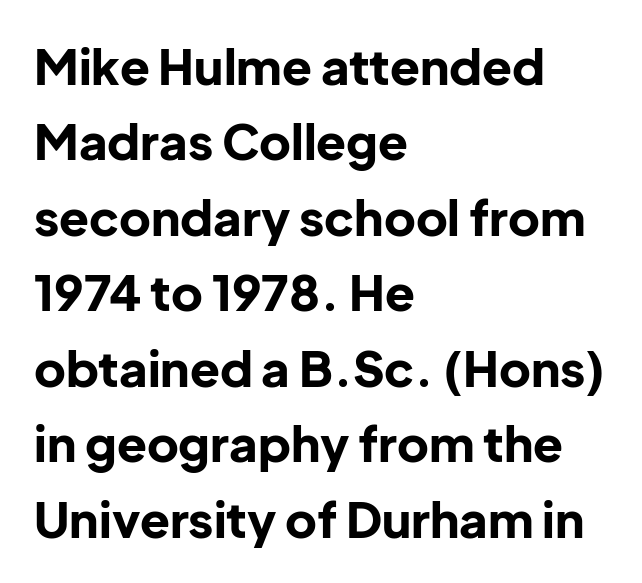
{"serif": "no", "italic": "no", "bold": "yes", "weight": "bold", "width": "normal", "stroke_contrast": "low", "x_height": "medium", "monospaced": "no", "underline": "no", "align": "left", "line_spacing": "normal", "line_spacing_ratio": 1.54, "letter_spacing": "normal", "letter_spacing_em": 0.0, "glyph_px": 49}
